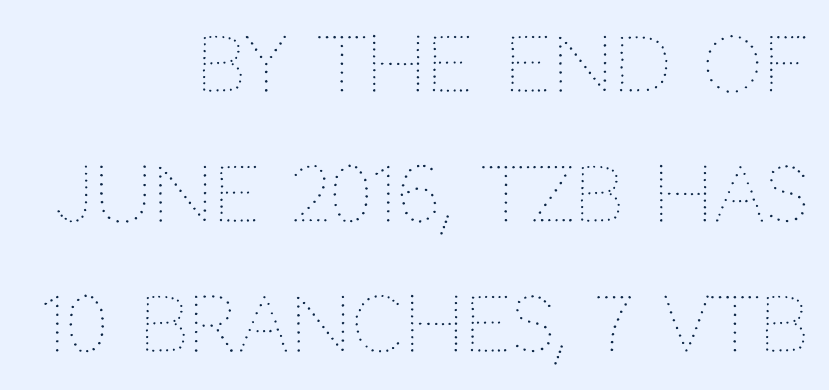
The image shows 76 px thin type, upright; set right-aligned, line spacing 1.71x, normal letter spacing, not underlined; medium stroke contrast and a large x-height.
